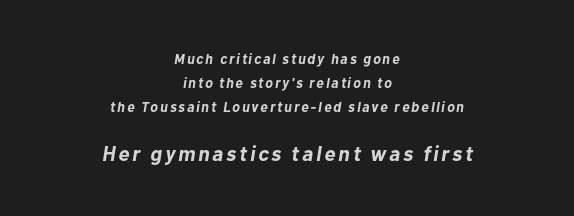
Q: Is the text bold? A: Yes.
Q: Is the text italic (slanted)? A: Yes, it leans right by about 10 degrees.
Q: Is the text underlined? A: No.
Q: How is the paragraph aligned? A: Centered.
Q: Which block of text is set in a larger size, the first (top) or the second (bottom)? A: The second (bottom) one.
